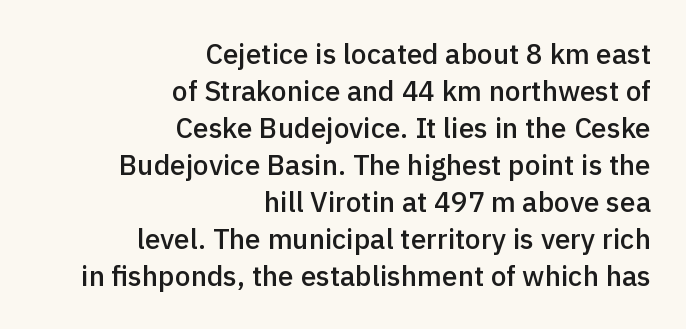
The image shows 28 px semibold sans-serif type, upright; set right-aligned, normal line spacing (1.32x), normal letter spacing, not underlined; a medium x-height.
